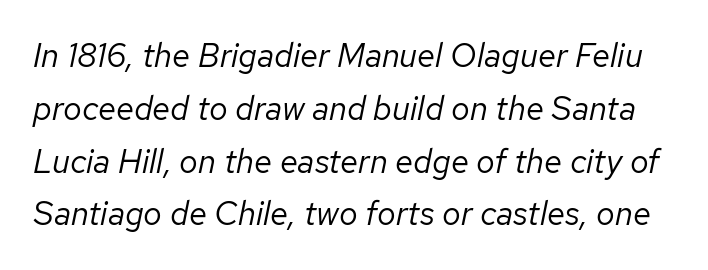
The image shows 33 px regular-weight type, italic (leaning right); set normal line spacing (1.6x), normal letter spacing, not underlined; low stroke contrast and a medium x-height.
